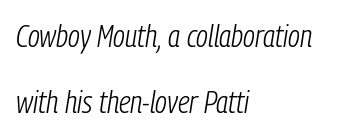
Q: Is the text bold? A: No.
Q: Is the text italic (slanted)? A: Yes, it leans right by about 9 degrees.
Q: Is the text underlined? A: No.
Q: How is the paragraph aligned? A: Left-aligned.
Q: Is the spacing between letters normal or unusually wide? A: Normal.
Q: Is the spacing between lines tight, normal or loose? A: Loose.
Q: Width (condensed, normal, or wide)? A: Condensed.
Q: Stroke contrast? A: Low.
Q: x-height? A: Medium.
Q: Monospaced? A: No.
